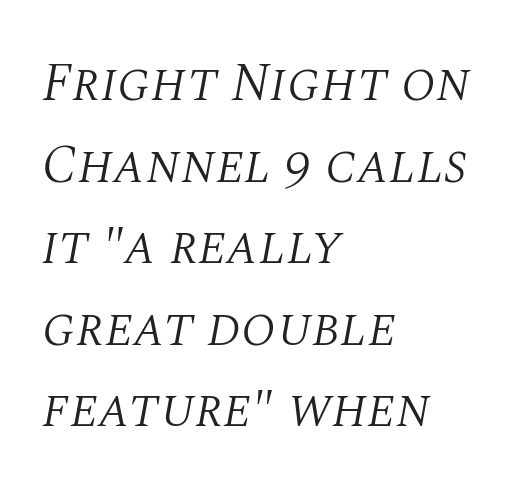
The lines sit at an ordinary, default distance from one another. What stands out about the letter spacing? Nothing — it is the standard amount. Left-aligned paragraph, ragged on the right. Nothing heavy about these letters — not bold at all. The type family on display is of the serif kind. Varying glyph widths throughout — classic text-font behaviour.
